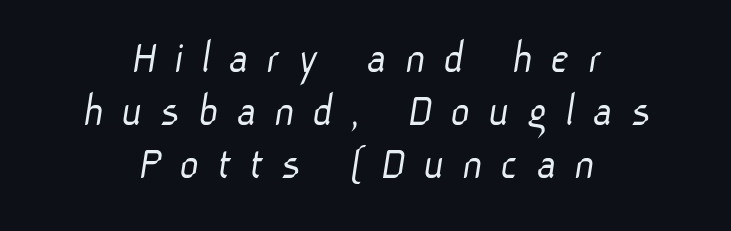
{"serif": "no", "bold": "no", "weight": "light", "width": "normal", "stroke_contrast": "low", "x_height": "medium", "monospaced": "no", "underline": "no", "align": "center", "line_spacing": "tight", "line_spacing_ratio": 1.13, "letter_spacing": "wide", "letter_spacing_em": 0.38, "glyph_px": 47}
